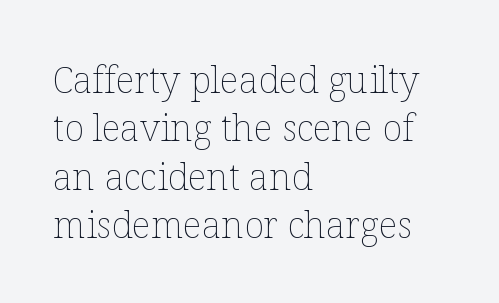
The image shows 37 px thin type, upright; set left-aligned, normal line spacing (1.31x), normal letter spacing, not underlined; low stroke contrast and a medium x-height.
